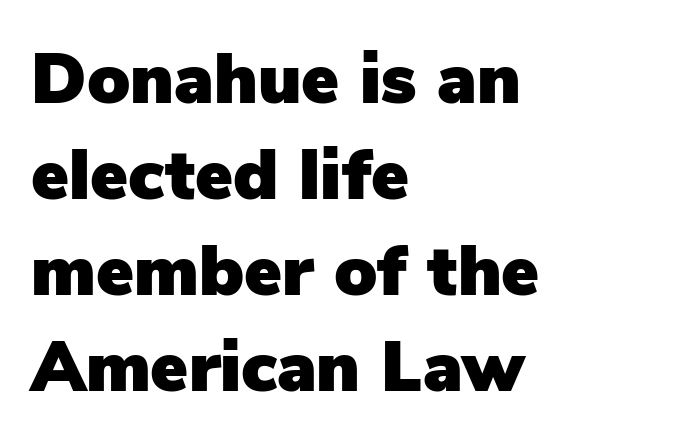
{"serif": "no", "italic": "no", "width": "normal", "stroke_contrast": "low", "x_height": "medium", "monospaced": "no", "underline": "no", "align": "left", "line_spacing": "normal", "line_spacing_ratio": 1.35, "letter_spacing": "normal", "letter_spacing_em": 0.0, "glyph_px": 71}
